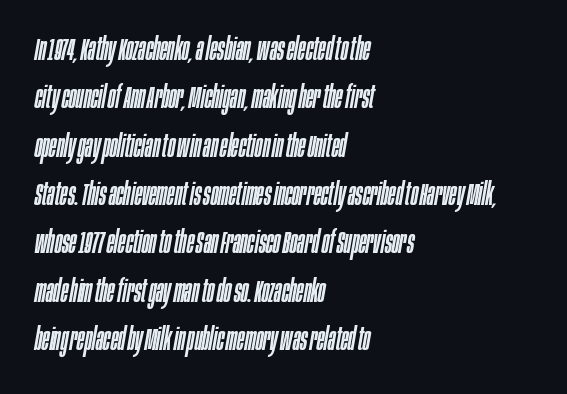
Q: Is the text italic (slanted)? A: Yes, it leans right by about 10 degrees.
Q: Is the text underlined? A: No.
Q: How is the paragraph aligned? A: Left-aligned.
Q: Is the spacing between letters normal or unusually wide? A: Normal.
Q: Is the spacing between lines tight, normal or loose? A: Normal.
Q: Width (condensed, normal, or wide)? A: Condensed.
Q: Stroke contrast? A: Low.
Q: x-height? A: Large.
Q: Monospaced? A: No.
